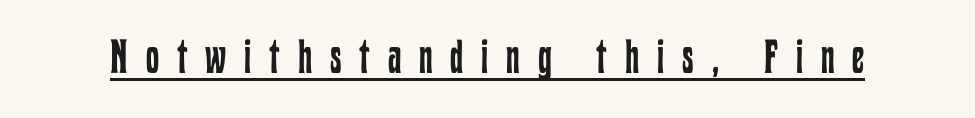
{"italic": "no", "bold": "no", "weight": "regular", "width": "condensed", "stroke_contrast": "low", "x_height": "medium", "monospaced": "no", "underline": "yes", "letter_spacing": "wide", "letter_spacing_em": 0.38, "glyph_px": 47}
